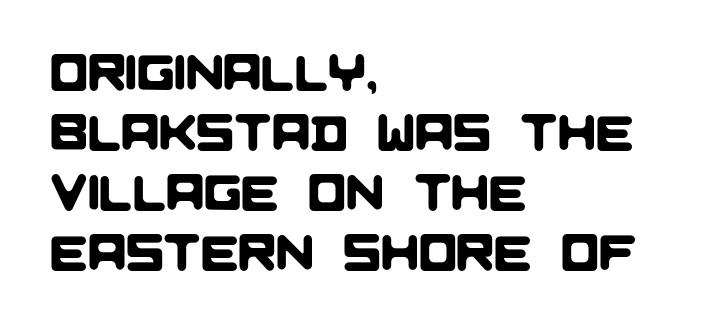
The image shows 50 px sans-serif type; set left-aligned, line spacing 1.2x, normal letter spacing, not underlined; low stroke contrast and a large x-height.
